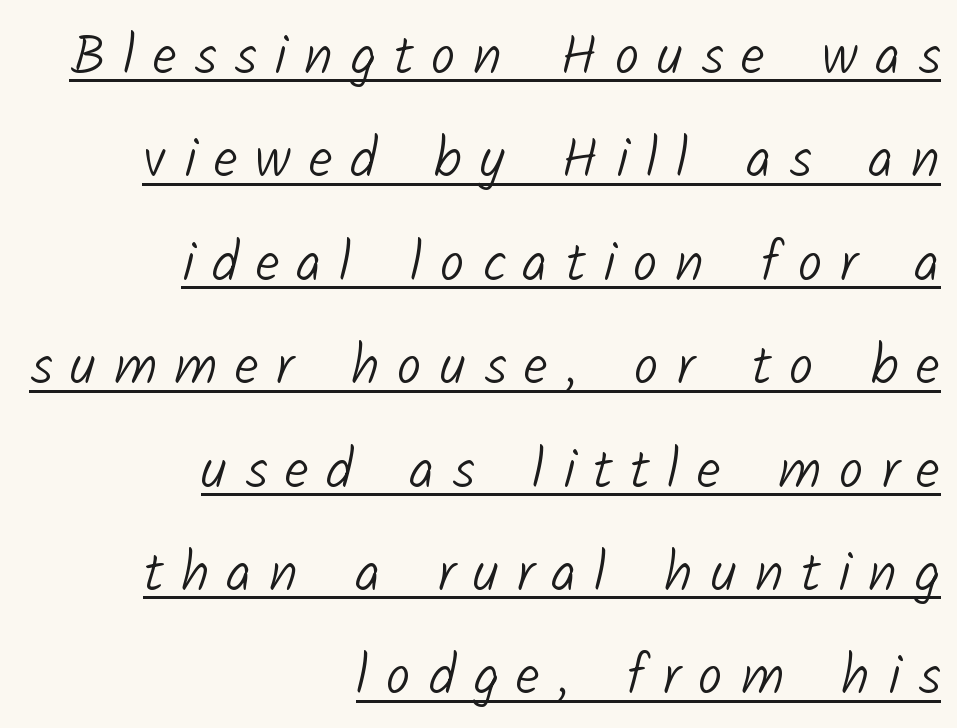
{"serif": "no", "bold": "no", "weight": "light", "width": "normal", "stroke_contrast": "low", "x_height": "medium", "monospaced": "no", "underline": "yes", "align": "right", "line_spacing_ratio": 1.88, "letter_spacing": "wide", "letter_spacing_em": 0.32, "glyph_px": 55}
